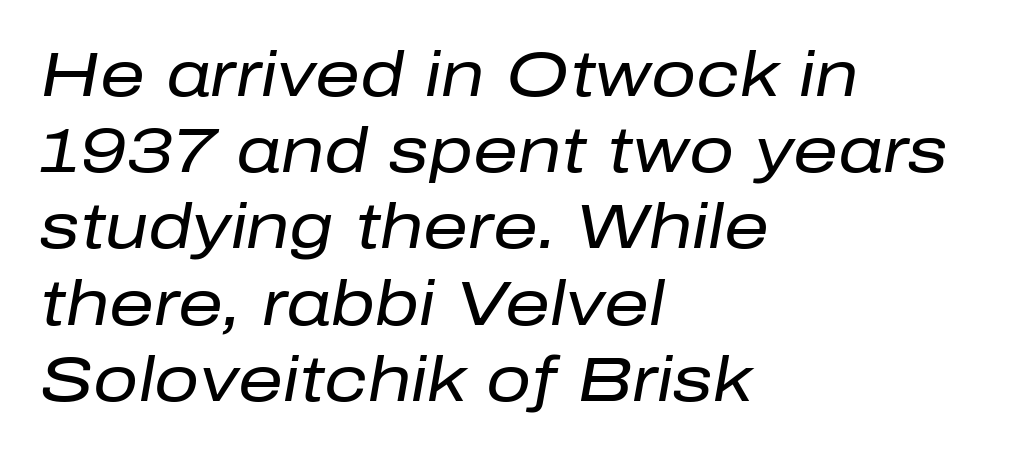
Horizontal alignment here is leftward, the default for most running prose. The baseline area is clear. The axis of the letterforms is tilted away from vertical. The passage shown has conventional tracking throughout. Looks like regular typesetting: each glyph gets only the width it needs.
